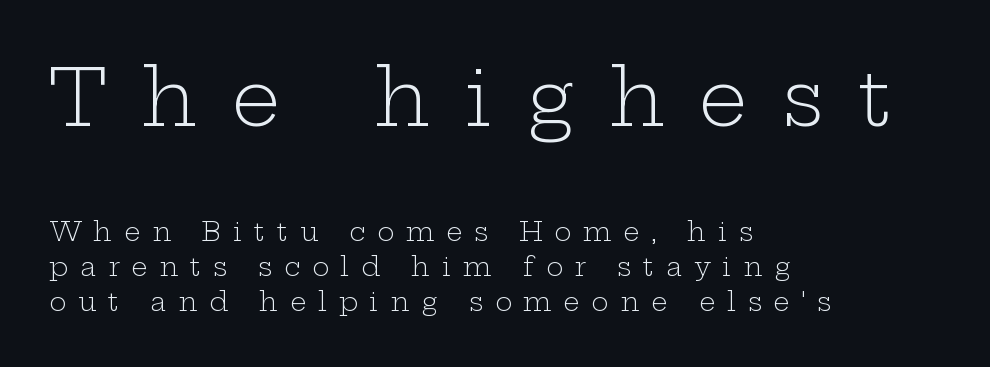
The rendering inserts visible extra space after every character. Proportional: the letters do not fall into vertical columns. Rows of type keep a routine distance in the vertical direction. All the whitespace from short lines collects on the right. Caption: face not bold, strokes unweighted. The composition opens big and finishes small.
